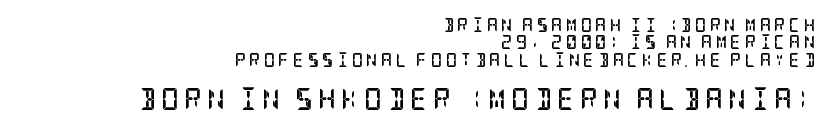
The lines in this sample share a right terminus and differ only in where they begin. Someone cranked the tracking dial way up on this one. Typographic density is high because the face is bold. These lines were composed using upright roman letters.
